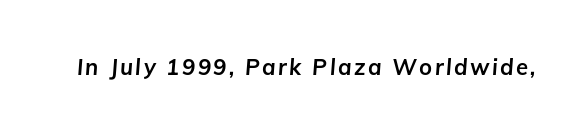
Q: Is the text bold? A: Yes.
Q: Is the text italic (slanted)? A: Yes, it leans right by about 5 degrees.
Q: Is the text underlined? A: No.
